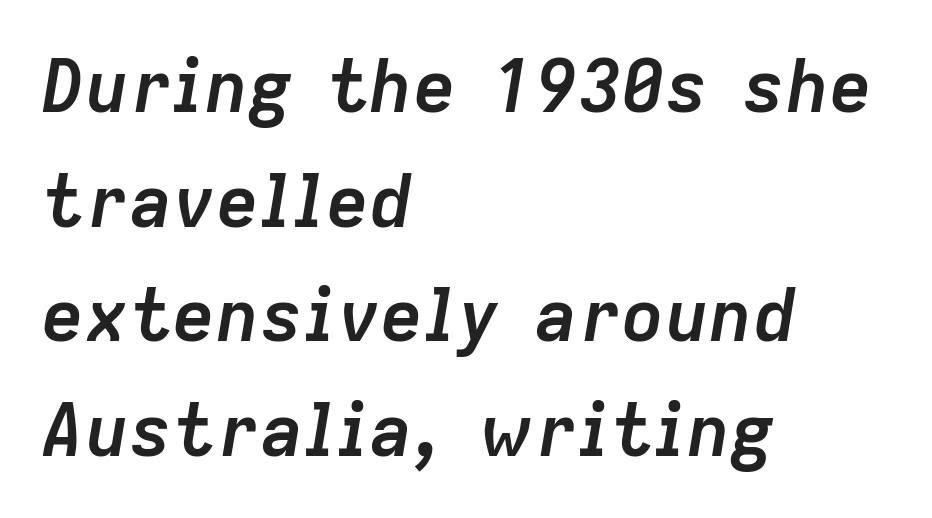
{"italic": "yes", "lean": "right", "slant_degrees": 9, "bold": "yes", "weight": "semibold", "width": "normal", "stroke_contrast": "low", "x_height": "medium", "monospaced": "no", "underline": "no", "align": "left", "line_spacing": "normal", "line_spacing_ratio": 1.57, "letter_spacing": "normal", "letter_spacing_em": 0.0, "glyph_px": 73}
